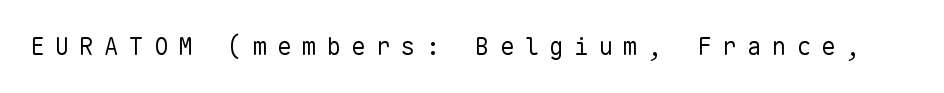
The typesetting does not lean heavy: it is not bold. A typesetter would mark this as roman, not italic. Beneath every word, the page is bare. Letter spacing: wide.
